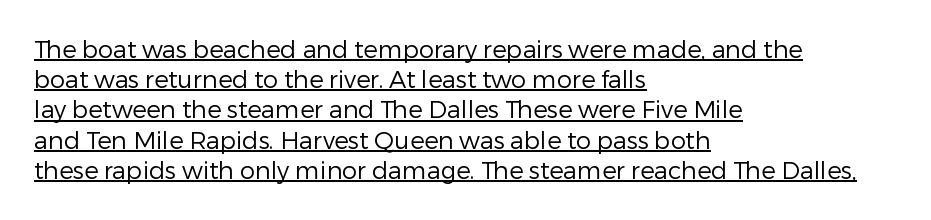
{"italic": "no", "bold": "no", "underline": "yes", "align": "left", "line_spacing": "normal", "line_spacing_ratio": 1.26, "letter_spacing": "normal", "letter_spacing_em": 0.0, "glyph_px": 24}
